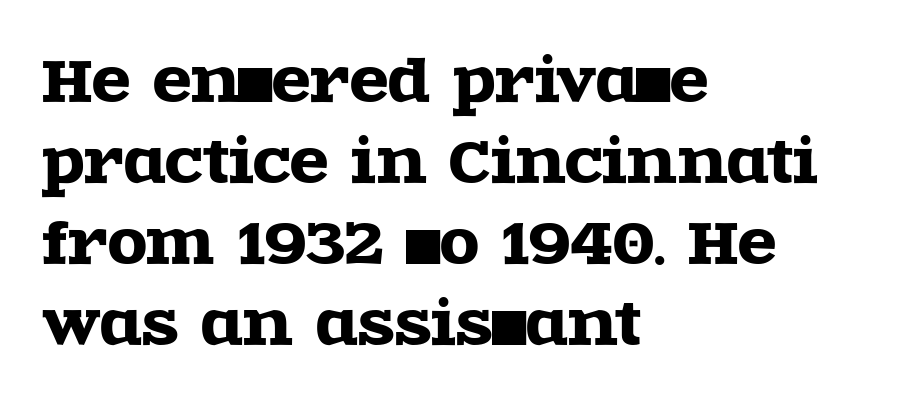
Descender tails drop into unmarked territory. Nope, not italic — everything's standing straight. This is serif lettering, the kind often seen in printed books. A typesetter would call this zero additional tracking. Honestly, the row spacing looks completely unremarkable. The passage shown is typed in a proportional face where columns would drift.
